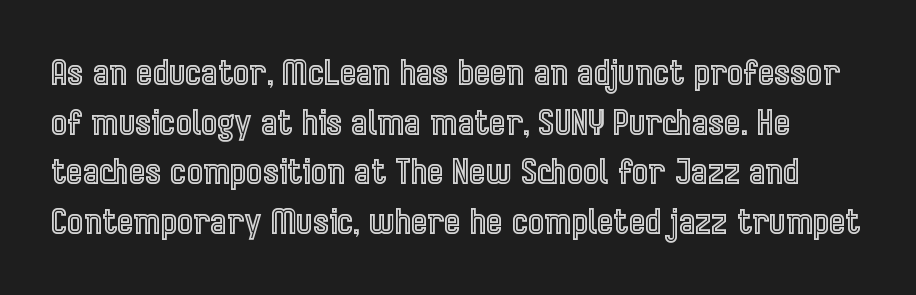
{"italic": "no", "width": "condensed", "x_height": "medium", "monospaced": "no", "underline": "no", "line_spacing": "normal", "line_spacing_ratio": 1.42, "letter_spacing": "normal", "letter_spacing_em": 0.0, "glyph_px": 35}
